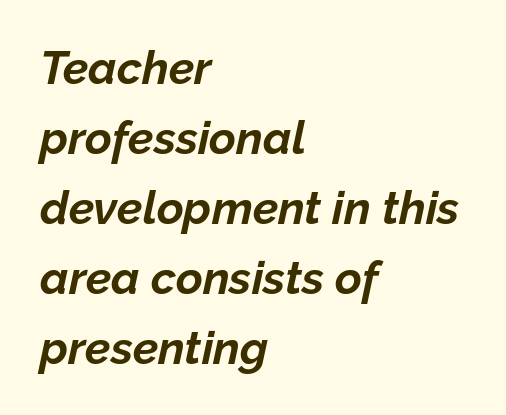
Q: Is the text bold? A: Yes.
Q: Is the text italic (slanted)? A: Yes, it leans right by about 12 degrees.
Q: Is the text underlined? A: No.
Q: How is the paragraph aligned? A: Left-aligned.
Q: Is the spacing between letters normal or unusually wide? A: Normal.
Q: Is the spacing between lines tight, normal or loose? A: Normal.
Q: Width (condensed, normal, or wide)? A: Normal.
Q: Stroke contrast? A: Low.
Q: x-height? A: Medium.
Q: Monospaced? A: No.
